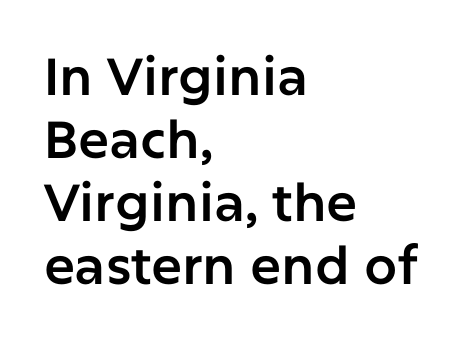
Here the designer chose a conventional face with non-uniform glyph widths. The designer went with a sans here, leaving each stem footless. Unmarked baselines from the first word to the last. Leftover space on each line is placed entirely after the last word.
